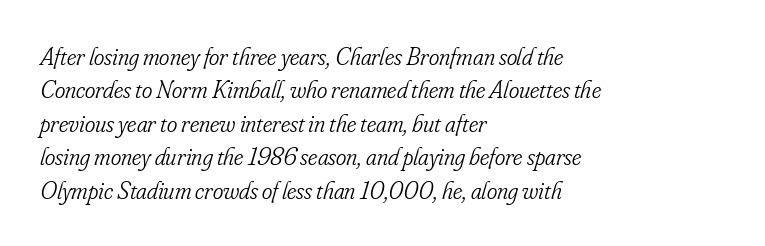
Q: Is the text bold? A: No.
Q: Is the text italic (slanted)? A: Yes, it leans right by about 16 degrees.
Q: Is the text underlined? A: No.
Q: How is the paragraph aligned? A: Left-aligned.
Q: Is the spacing between letters normal or unusually wide? A: Normal.
Q: Is the spacing between lines tight, normal or loose? A: Normal.
